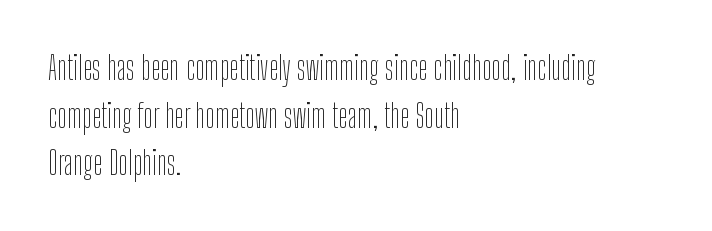
Q: Is the text bold? A: No.
Q: Is the text italic (slanted)? A: No, it is upright.
Q: Is the typeface a serif or a sans-serif typeface? A: Sans-serif.
Q: Is the text underlined? A: No.
Q: How is the paragraph aligned? A: Left-aligned.
Q: Is the spacing between letters normal or unusually wide? A: Normal.
Q: Is the spacing between lines tight, normal or loose? A: Normal.
Q: Width (condensed, normal, or wide)? A: Condensed.
Q: Stroke contrast? A: Low.
Q: x-height? A: Medium.
Q: Monospaced? A: No.
